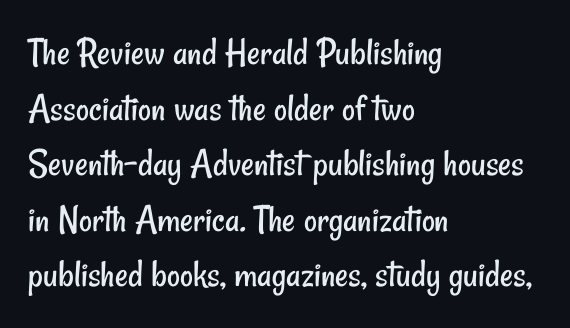
Q: Is the text bold? A: No.
Q: Is the typeface a serif or a sans-serif typeface? A: Sans-serif.
Q: Is the text underlined? A: No.
Q: How is the paragraph aligned? A: Left-aligned.
Q: Is the spacing between letters normal or unusually wide? A: Normal.
Q: Is the spacing between lines tight, normal or loose? A: Normal.
Q: Width (condensed, normal, or wide)? A: Condensed.
Q: Stroke contrast? A: Low.
Q: x-height? A: Small.
Q: Monospaced? A: No.
